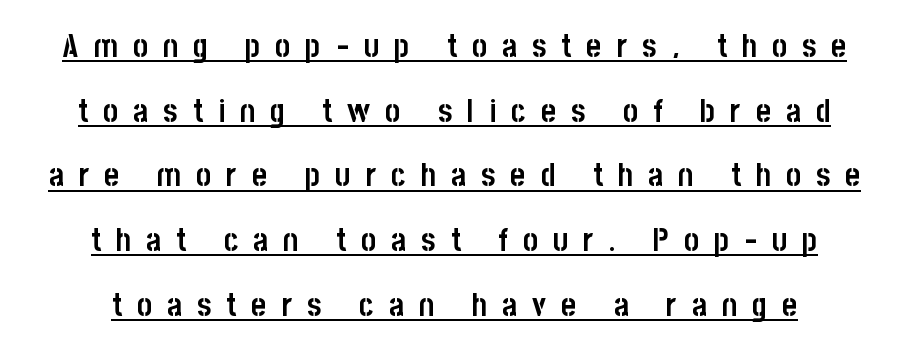
Q: Is the text bold? A: Yes.
Q: Is the text italic (slanted)? A: No, it is upright.
Q: Is the typeface a serif or a sans-serif typeface? A: Sans-serif.
Q: Is the text underlined? A: Yes.
Q: How is the paragraph aligned? A: Centered.
Q: Is the spacing between letters normal or unusually wide? A: Unusually wide.
Q: Is the spacing between lines tight, normal or loose? A: Loose.
Q: Width (condensed, normal, or wide)? A: Condensed.
Q: Stroke contrast? A: Low.
Q: x-height? A: Large.
Q: Monospaced? A: No.
